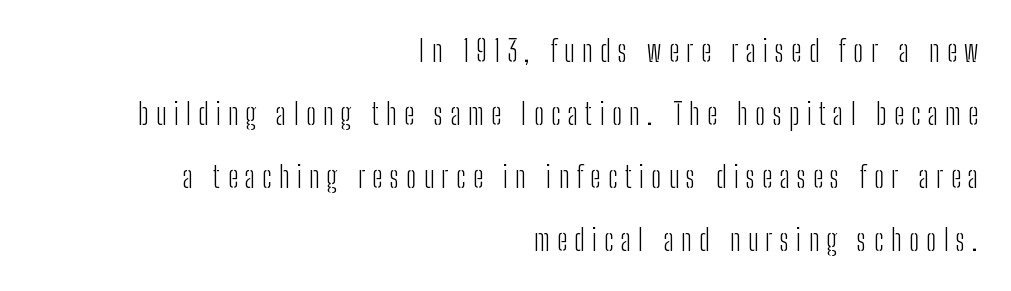
The image shows 29 px light, condensed sans-serif type, upright; set right-aligned, loose line spacing (2.17x), unusually wide letter spacing (+0.25 em), not underlined; low stroke contrast and a medium x-height.
